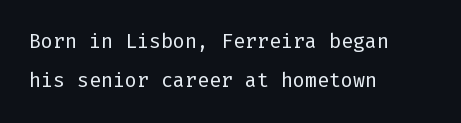
The string is rendered with underlining switched off. A student would call this left alignment; a typographer would say flush left, rag right. Weight: not bold — regular or lighter. There is no visible air inserted between adjacent glyphs.
